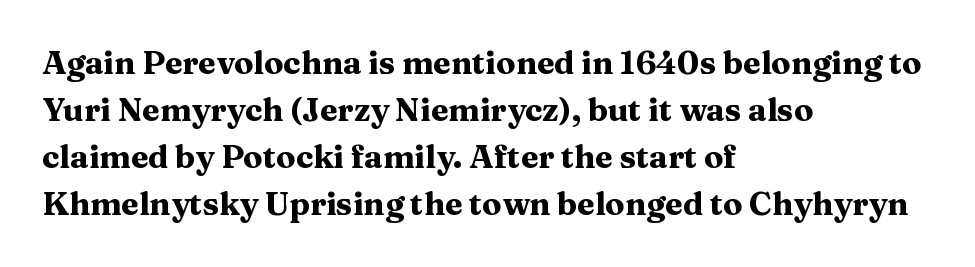
Q: Is the text bold? A: Yes.
Q: Is the text italic (slanted)? A: No, it is upright.
Q: Is the typeface a serif or a sans-serif typeface? A: Serif.
Q: Is the text underlined? A: No.
Q: How is the paragraph aligned? A: Left-aligned.
Q: Is the spacing between letters normal or unusually wide? A: Normal.
Q: Is the spacing between lines tight, normal or loose? A: Normal.
Q: Width (condensed, normal, or wide)? A: Wide.
Q: Stroke contrast? A: Medium.
Q: x-height? A: Medium.
Q: Monospaced? A: No.
